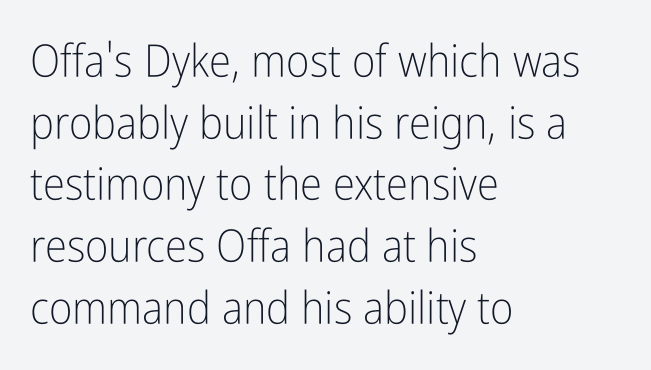
{"serif": "no", "italic": "no", "bold": "no", "weight": "light", "width": "condensed", "stroke_contrast": "low", "x_height": "medium", "monospaced": "no", "underline": "no", "align": "left", "line_spacing": "normal", "line_spacing_ratio": 1.37, "letter_spacing": "normal", "letter_spacing_em": 0.0, "glyph_px": 45}
